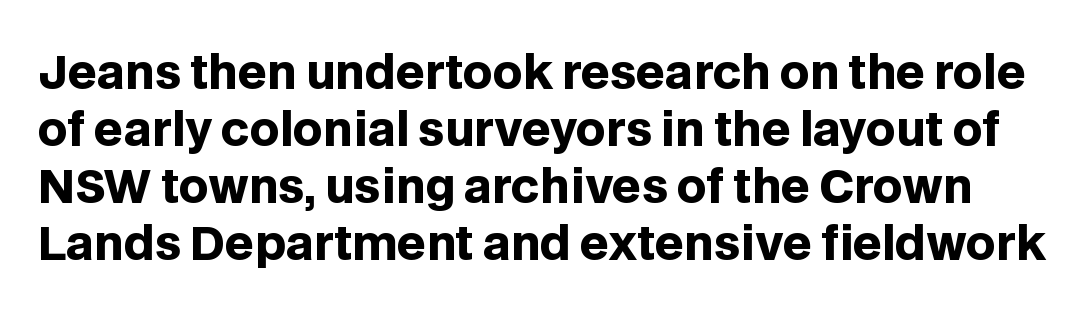
{"serif": "no", "italic": "no", "bold": "yes", "weight": "heavy", "width": "normal", "stroke_contrast": "low", "x_height": "large", "monospaced": "no", "underline": "no", "line_spacing_ratio": 1.24, "letter_spacing": "normal", "letter_spacing_em": 0.0, "glyph_px": 46}
